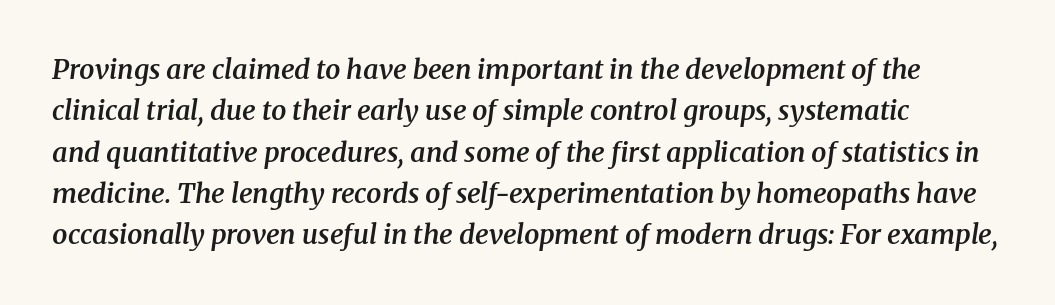
{"italic": "yes", "lean": "right", "slant_degrees": 8, "bold": "semi", "underline": "no", "line_spacing": "normal", "line_spacing_ratio": 1.53, "letter_spacing": "normal", "letter_spacing_em": 0.0, "glyph_px": 27}
